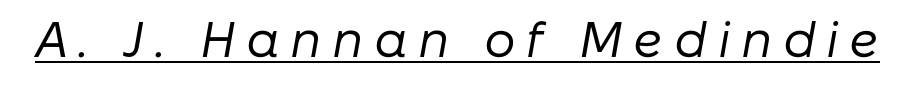
The image shows 50 px regular-weight type, italic (leaning right); set unusually wide letter spacing (+0.21 em), underlined; low stroke contrast and a medium x-height.
